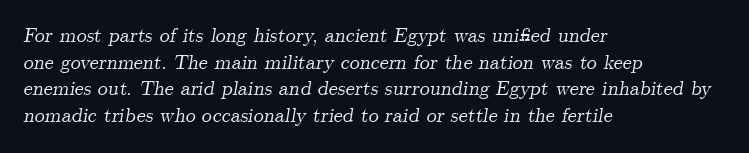
Q: Is the text italic (slanted)? A: Yes, it leans right by about 9 degrees.
Q: Is the text underlined? A: No.
Q: How is the paragraph aligned? A: Left-aligned.
Q: Is the spacing between letters normal or unusually wide? A: Normal.
Q: Is the spacing between lines tight, normal or loose? A: Normal.
